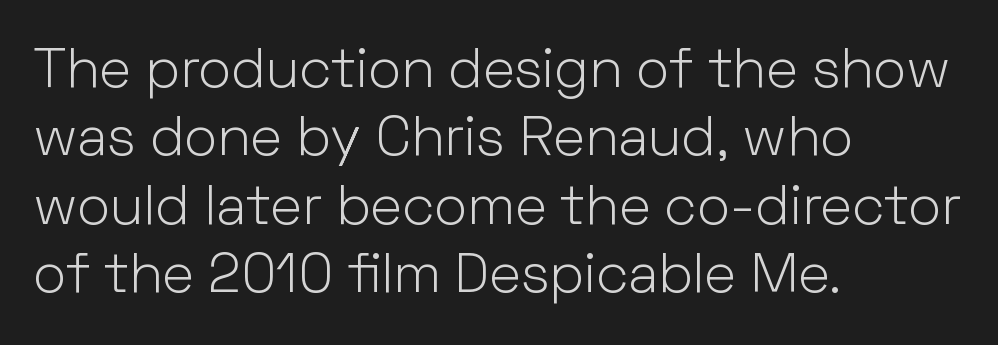
No italicization has been applied; the sample stays upright. These glyphs show unthickened strokes, regular width or finer. Caption: multi-line text, flush left, ragged right. Students, note that the glyphs here touch the page at normal intervals.
